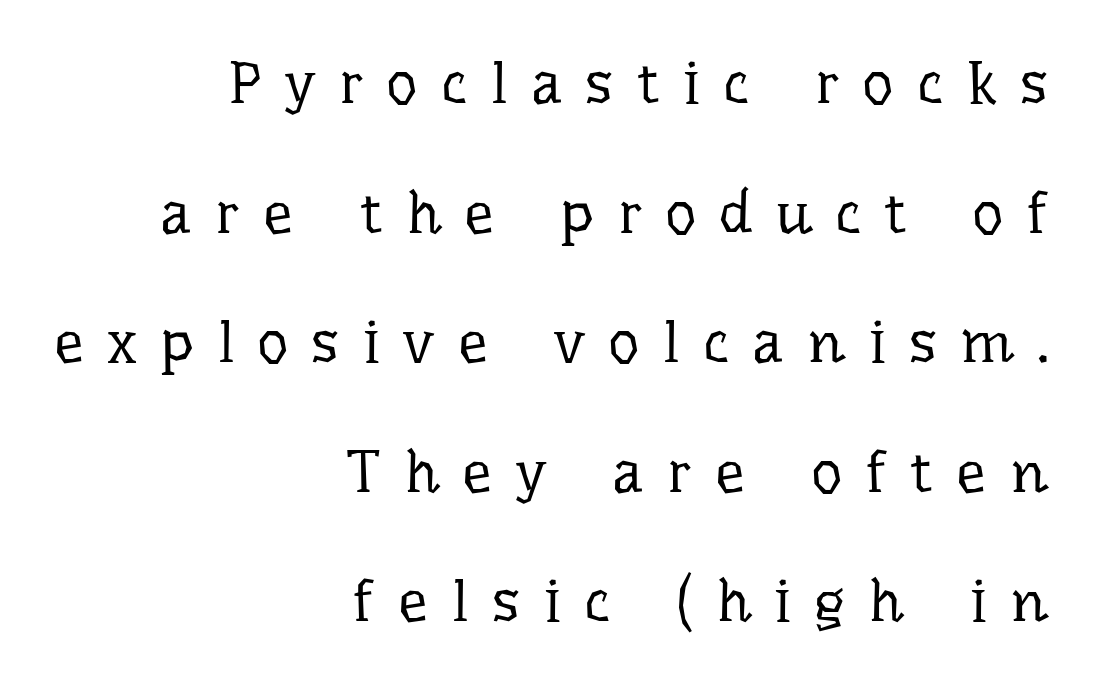
The horizontal fit of the characters is loose and conspicuously gappy. The specimen omits any rule beneath the text block's lines. Reading down the block, your eye finds every line finishing at a fixed right position. Stems and bowls with no extra thickness — not bold. To sum up the face: it has serifs. The face used here is proportionally spaced, like ordinary book or web type.
